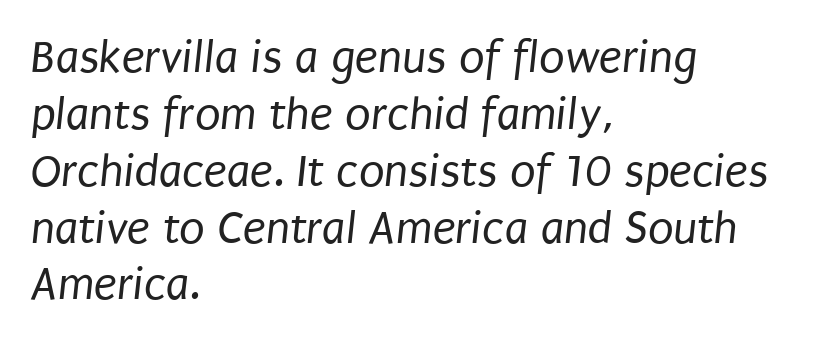
Q: Is the text bold? A: No.
Q: Is the typeface a serif or a sans-serif typeface? A: Sans-serif.
Q: Is the text underlined? A: No.
Q: How is the paragraph aligned? A: Left-aligned.
Q: Is the spacing between letters normal or unusually wide? A: Normal.
Q: Width (condensed, normal, or wide)? A: Condensed.
Q: Stroke contrast? A: Low.
Q: x-height? A: Large.
Q: Monospaced? A: No.
